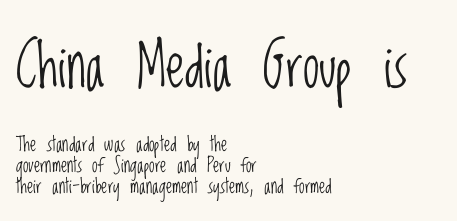
The image shows 60 px light, condensed sans-serif type, upright; set left-aligned, tight line spacing (1.05x), normal letter spacing, not underlined; the first (top) block is 3.0x larger; low stroke contrast and a large x-height.
